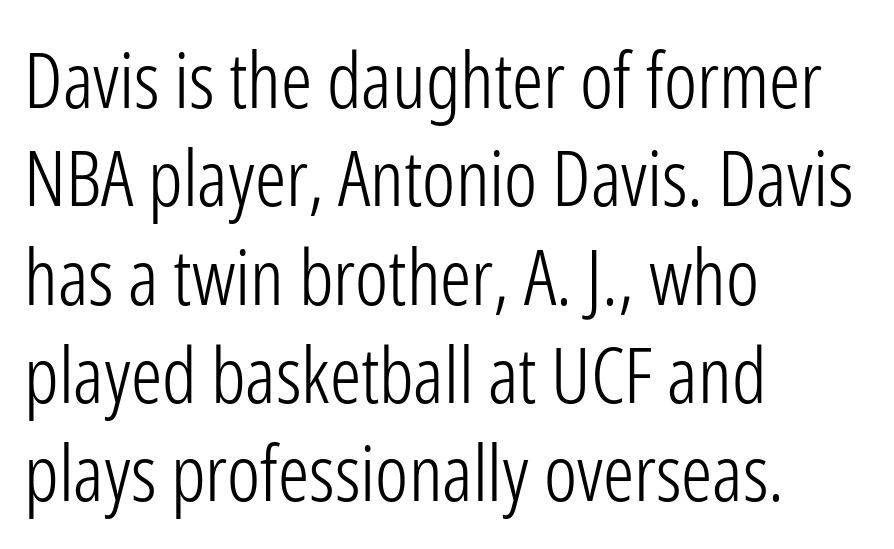
Q: Is the text bold? A: No.
Q: Is the text italic (slanted)? A: No, it is upright.
Q: Is the typeface a serif or a sans-serif typeface? A: Sans-serif.
Q: Is the text underlined? A: No.
Q: How is the paragraph aligned? A: Left-aligned.
Q: Is the spacing between letters normal or unusually wide? A: Normal.
Q: Is the spacing between lines tight, normal or loose? A: Normal.
Q: Width (condensed, normal, or wide)? A: Condensed.
Q: Stroke contrast? A: Low.
Q: x-height? A: Medium.
Q: Monospaced? A: No.
